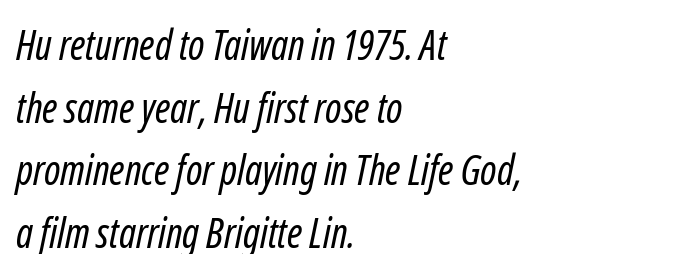
The image shows 41 px regular-weight, condensed sans-serif type; set left-aligned, normal line spacing (1.53x), normal letter spacing, not underlined; low stroke contrast and a medium x-height.
